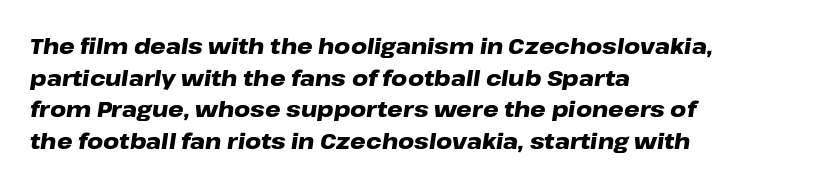
Where is the straight margin? On the left. A typesetter would mark this as italic. Is the letter spacing exaggerated? No — it looks like the ordinary default. Students, this is bold: see how much ink each stroke carries. The space between consecutive lines is moderate. Words float on clear page, feet unadorned.
